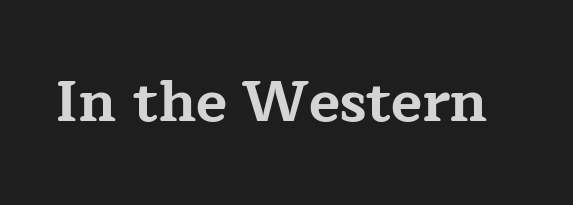
{"serif": "yes", "italic": "no", "bold": "yes", "weight": "bold", "width": "wide", "stroke_contrast": "low", "x_height": "medium", "monospaced": "no", "underline": "no", "letter_spacing": "normal", "letter_spacing_em": 0.0, "glyph_px": 57}
